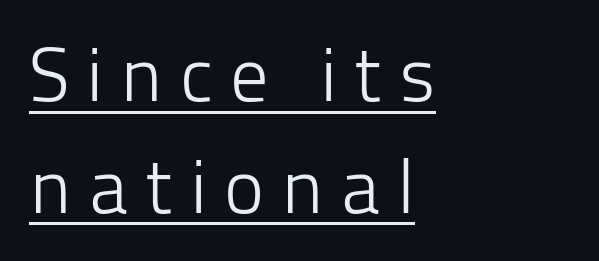
{"serif": "no", "italic": "no", "bold": "no", "weight": "light", "width": "normal", "stroke_contrast": "low", "x_height": "medium", "monospaced": "no", "underline": "yes", "align": "left", "line_spacing": "normal", "line_spacing_ratio": 1.47, "letter_spacing": "wide", "letter_spacing_em": 0.22, "glyph_px": 76}
